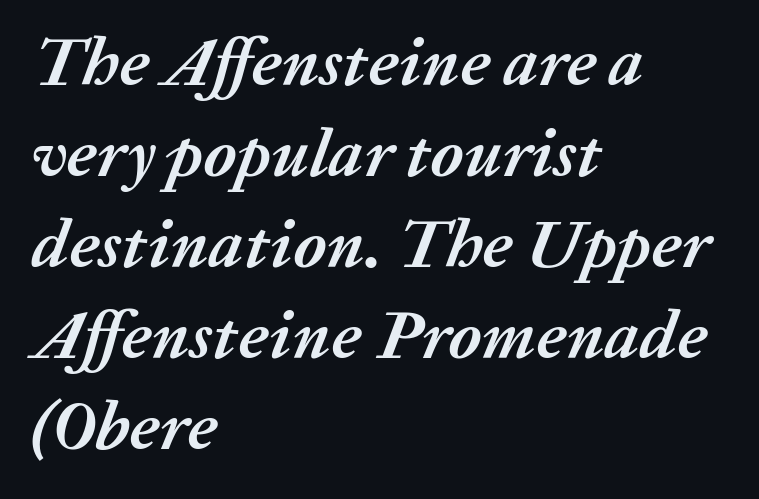
The compositor pushed each line to the left boundary. Compared with typical body copy, the letter spacing here is the same. Note the varied advance widths — an 'i' is clearly narrower than an 'm'. Students, this is bold: see how much ink each stroke carries. The axis of the letterforms is tilted away from vertical. A bare baseline throughout the passage.
